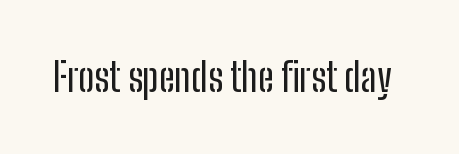
The horizontal fit of the characters is conventional and even. Here the designer chose a conventional face with non-uniform glyph widths. The string is rendered with underlining switched off. This sample uses a sans-serif face.
